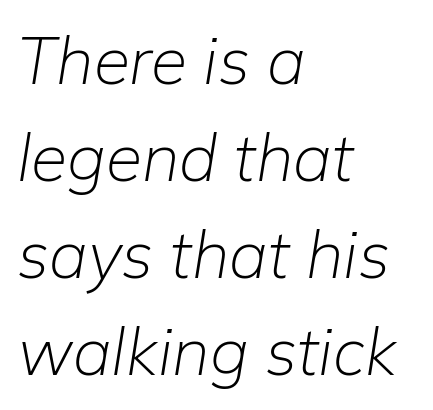
{"italic": "yes", "lean": "right", "slant_degrees": 9, "bold": "no", "weight": "light", "width": "normal", "stroke_contrast": "low", "x_height": "medium", "monospaced": "no", "underline": "no", "align": "left", "line_spacing": "normal", "line_spacing_ratio": 1.47, "letter_spacing": "normal", "letter_spacing_em": 0.0, "glyph_px": 66}
